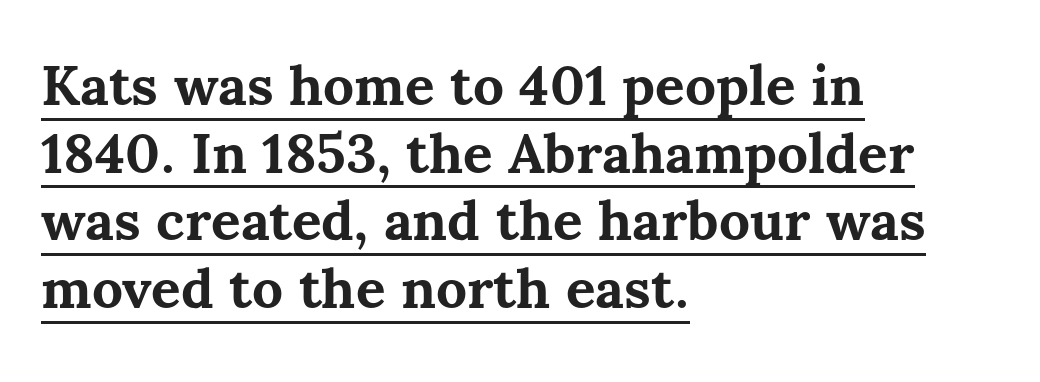
Q: Is the text bold? A: Yes.
Q: Is the text italic (slanted)? A: No, it is upright.
Q: Is the text underlined? A: Yes.
Q: How is the paragraph aligned? A: Left-aligned.
Q: Is the spacing between letters normal or unusually wide? A: Normal.
Q: Width (condensed, normal, or wide)? A: Normal.
Q: Stroke contrast? A: Medium.
Q: x-height? A: Medium.
Q: Monospaced? A: No.
